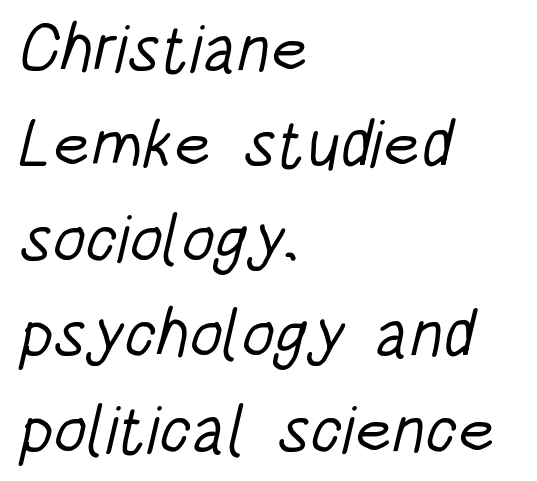
{"serif": "no", "bold": "no", "weight": "light", "width": "condensed", "stroke_contrast": "low", "x_height": "large", "monospaced": "no", "underline": "no", "align": "left", "line_spacing": "normal", "line_spacing_ratio": 1.42, "letter_spacing": "normal", "letter_spacing_em": 0.0, "glyph_px": 67}
